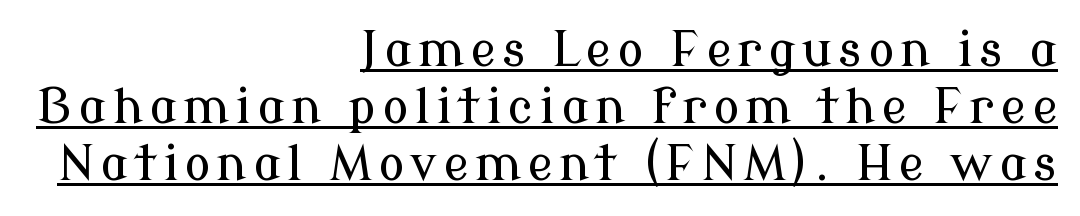
The image shows 48 px serif type, upright; set right-aligned, line spacing 1.19x, underlined; low stroke contrast and a medium x-height.
